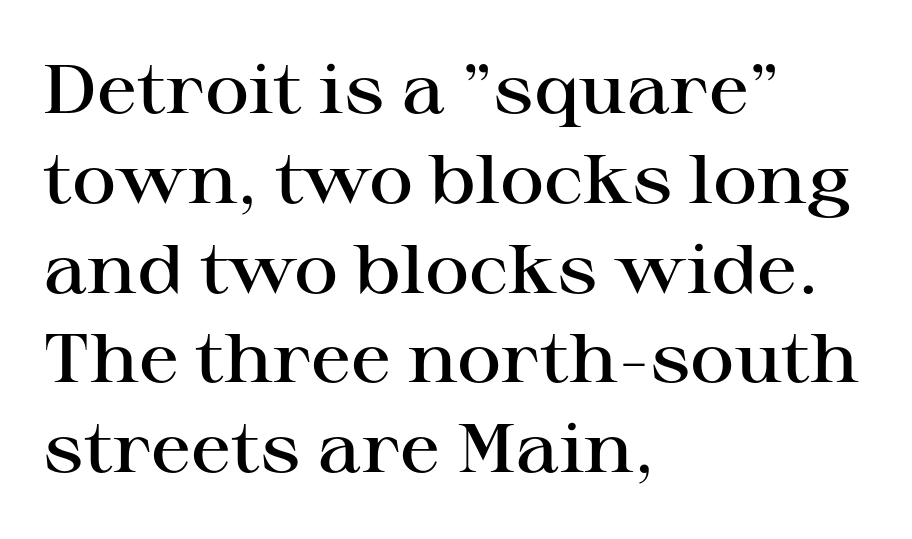
Q: Is the text bold? A: Semi-bold.
Q: Is the text italic (slanted)? A: No, it is upright.
Q: Is the typeface a serif or a sans-serif typeface? A: Serif.
Q: Is the text underlined? A: No.
Q: How is the paragraph aligned? A: Left-aligned.
Q: Is the spacing between letters normal or unusually wide? A: Normal.
Q: Is the spacing between lines tight, normal or loose? A: Normal.
Q: Width (condensed, normal, or wide)? A: Wide.
Q: Stroke contrast? A: High.
Q: x-height? A: Medium.
Q: Monospaced? A: No.
